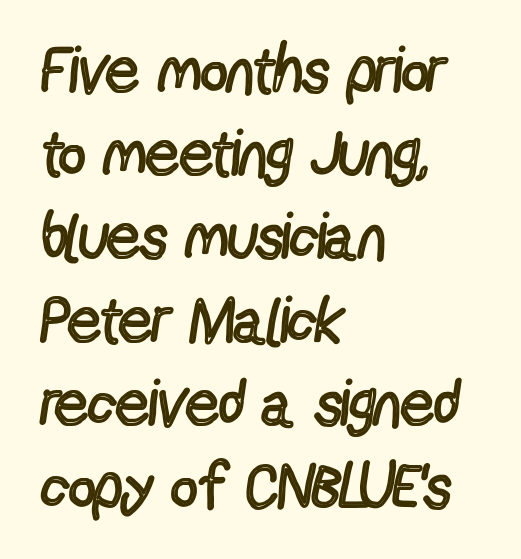
{"serif": "no", "bold": "no", "weight": "regular", "width": "condensed", "x_height": "medium", "monospaced": "no", "underline": "no", "align": "left", "line_spacing": "normal", "line_spacing_ratio": 1.28, "letter_spacing": "normal", "letter_spacing_em": 0.0, "glyph_px": 65}
